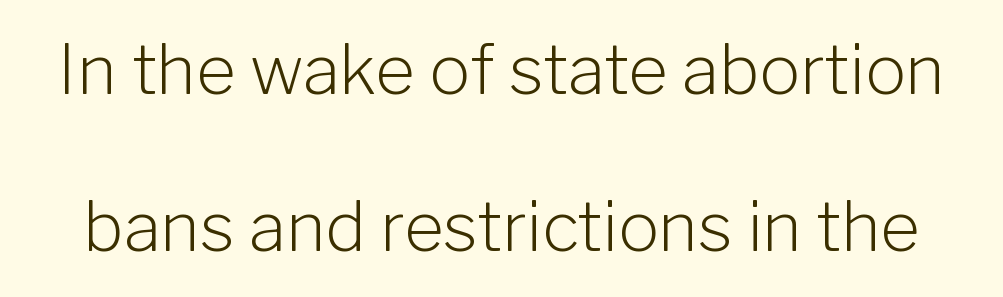
{"serif": "no", "italic": "no", "bold": "no", "weight": "light", "width": "normal", "stroke_contrast": "low", "x_height": "medium", "monospaced": "no", "underline": "no", "line_spacing": "loose", "line_spacing_ratio": 2.31, "letter_spacing": "normal", "letter_spacing_em": 0.0, "glyph_px": 68}
